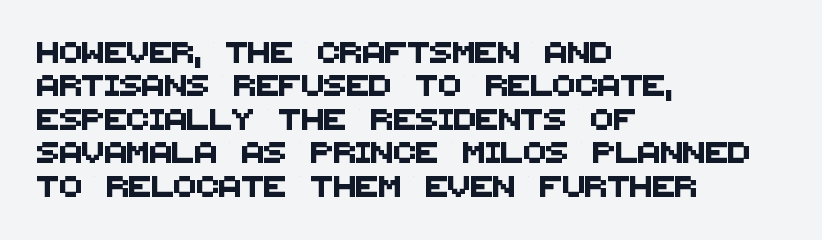
{"underline": "no", "align": "left", "line_spacing": "normal", "line_spacing_ratio": 1.59, "letter_spacing": "normal", "letter_spacing_em": 0.0, "glyph_px": 21}
